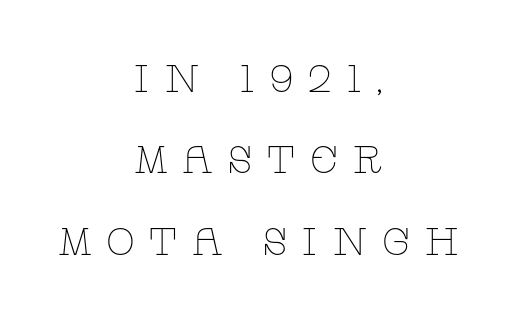
Serifs: yes, visible at the terminals of the letterforms. Line starts and ends both wander, symmetrically. Descenders are the only things crossing below the line. The letters look calm and open, with moderate or lighter stems. Whoever set this chose breathing room over compactness in the vertical rhythm.
